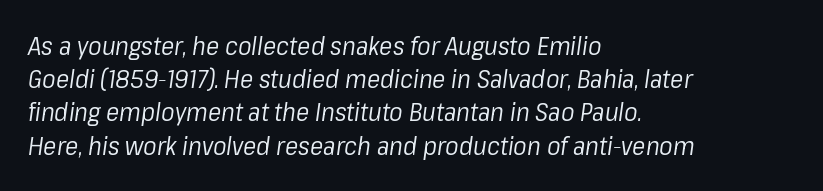
This sample is left-justified, so line endings fall wherever the words run out. This reads as an unemphasized weight, regular at the heaviest. Is there much room between lines? A standard amount, neither cramped nor airy. The strip under each line holds only bare page.
